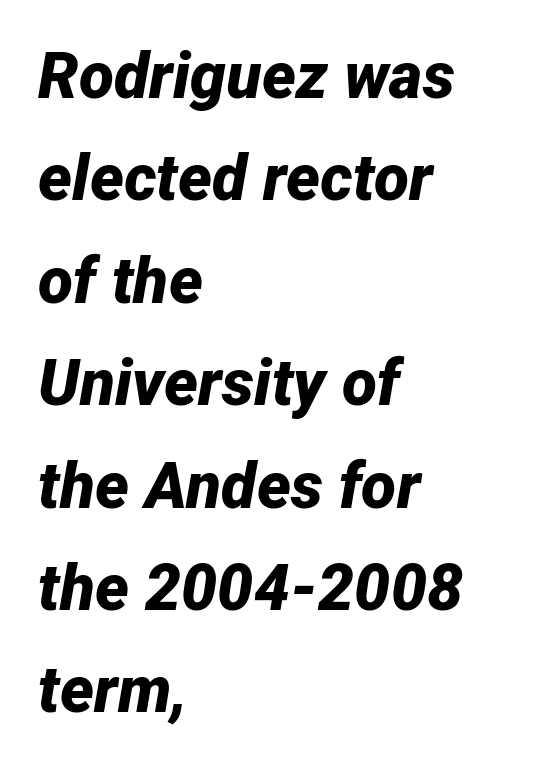
Q: Is the text bold? A: Yes.
Q: Is the text italic (slanted)? A: Yes, it leans right by about 12 degrees.
Q: Is the text underlined? A: No.
Q: How is the paragraph aligned? A: Left-aligned.
Q: Is the spacing between letters normal or unusually wide? A: Normal.
Q: Is the spacing between lines tight, normal or loose? A: Normal.
Q: Width (condensed, normal, or wide)? A: Normal.
Q: Stroke contrast? A: Low.
Q: x-height? A: Medium.
Q: Monospaced? A: No.
